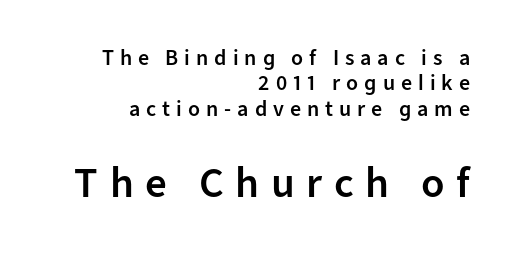
Q: Is the text bold? A: Semi-bold.
Q: Is the text italic (slanted)? A: No, it is upright.
Q: Is the typeface a serif or a sans-serif typeface? A: Sans-serif.
Q: Is the text underlined? A: No.
Q: How is the paragraph aligned? A: Right-aligned.
Q: Is the spacing between letters normal or unusually wide? A: Unusually wide.
Q: Is the spacing between lines tight, normal or loose? A: Tight.
Q: Which block of text is set in a larger size, the first (top) or the second (bottom)? A: The second (bottom) one.
Q: Width (condensed, normal, or wide)? A: Normal.
Q: Stroke contrast? A: Low.
Q: x-height? A: Medium.
Q: Monospaced? A: No.
